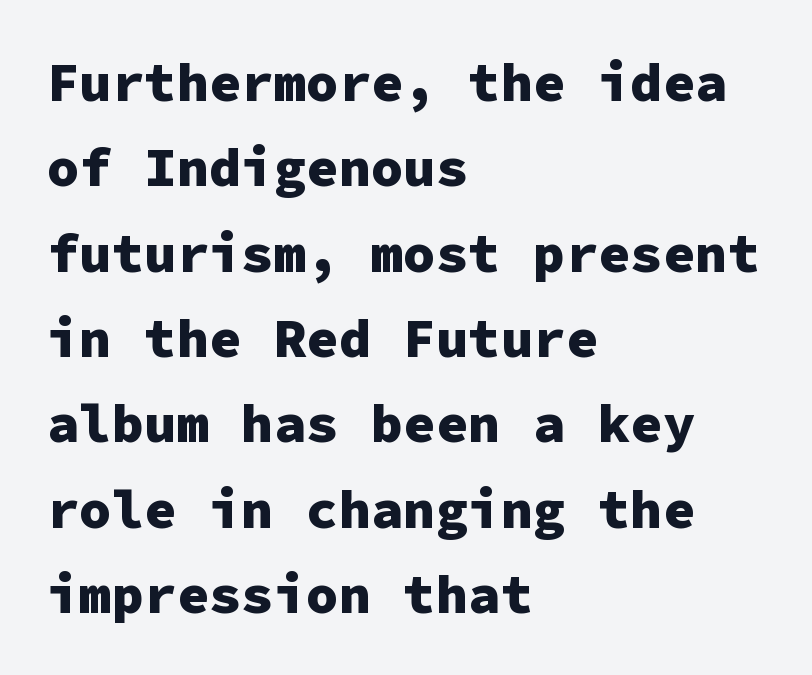
Q: Is the text bold? A: Yes.
Q: Is the text italic (slanted)? A: No, it is upright.
Q: Is the typeface a serif or a sans-serif typeface? A: Sans-serif.
Q: Is the text underlined? A: No.
Q: How is the paragraph aligned? A: Left-aligned.
Q: Is the spacing between letters normal or unusually wide? A: Normal.
Q: Is the spacing between lines tight, normal or loose? A: Normal.
Q: Width (condensed, normal, or wide)? A: Normal.
Q: Stroke contrast? A: Low.
Q: x-height? A: Medium.
Q: Monospaced? A: Yes.
